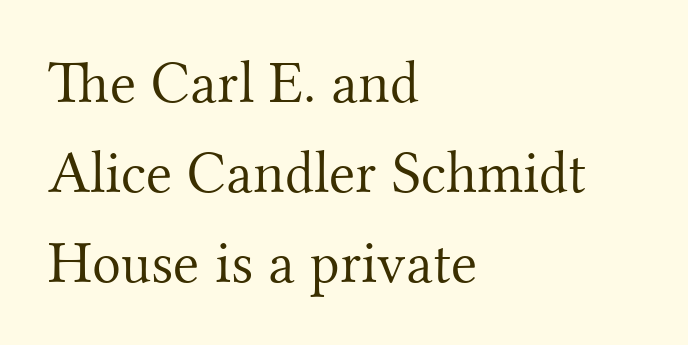
{"serif": "yes", "italic": "no", "bold": "no", "weight": "light", "width": "normal", "stroke_contrast": "medium", "x_height": "small", "monospaced": "no", "underline": "no", "align": "left", "line_spacing": "normal", "line_spacing_ratio": 1.5, "letter_spacing": "normal", "letter_spacing_em": 0.0, "glyph_px": 60}
